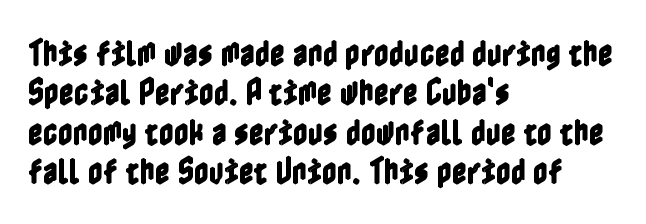
Q: Is the text italic (slanted)? A: No, it is upright.
Q: Is the text underlined? A: No.
Q: How is the paragraph aligned? A: Left-aligned.
Q: Is the spacing between letters normal or unusually wide? A: Normal.
Q: Is the spacing between lines tight, normal or loose? A: Normal.
Q: Width (condensed, normal, or wide)? A: Condensed.
Q: x-height? A: Medium.
